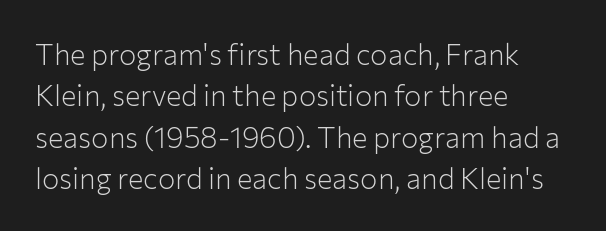
The image shows 29 px light sans-serif type, upright; set left-aligned, normal line spacing (1.43x), normal letter spacing, not underlined; low stroke contrast and a medium x-height.
